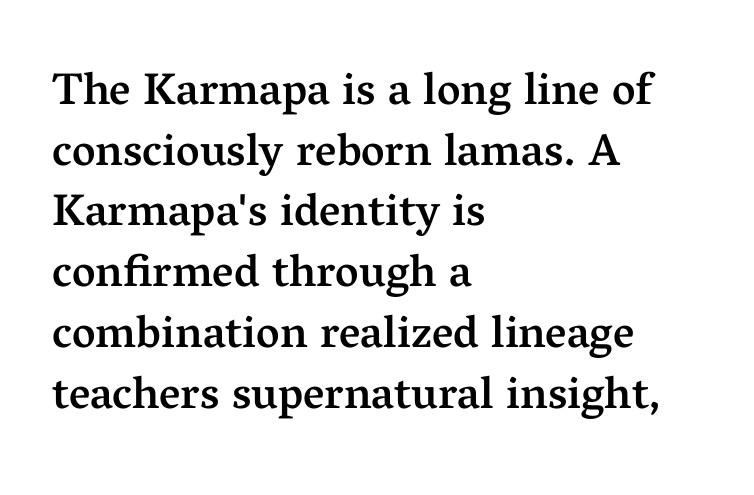
The image shows 45 px semibold serif type, upright; set left-aligned, normal line spacing (1.35x), normal letter spacing, not underlined; medium stroke contrast and a medium x-height.
